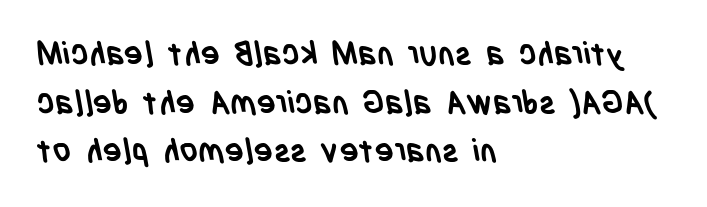
The image shows 32 px semibold, condensed sans-serif type; set left-aligned, normal line spacing (1.52x), normal letter spacing, not underlined; low stroke contrast and a large x-height.
